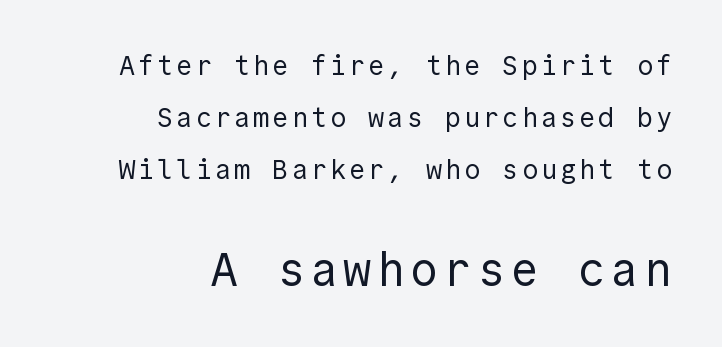
The block of text is sparse from top to bottom, with ample space between rows. On a weight scale, this lands at 450 or below. No word sits above an underline. Which of the two is more prominent by size? The second, at the bottom.
